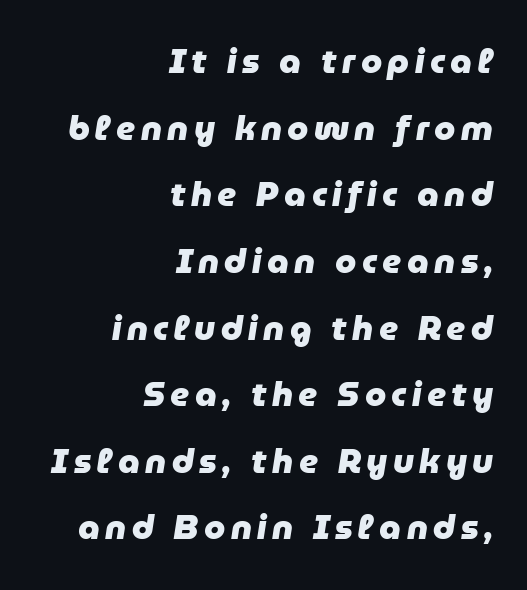
The image shows 34 px heavy type, italic (leaning right); set right-aligned, loose line spacing (1.96x), not underlined; low stroke contrast and a medium x-height.
